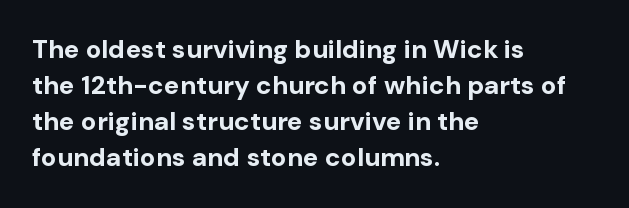
The image shows 26 px bold type, upright; set left-aligned, normal line spacing (1.39x), normal letter spacing, not underlined.
